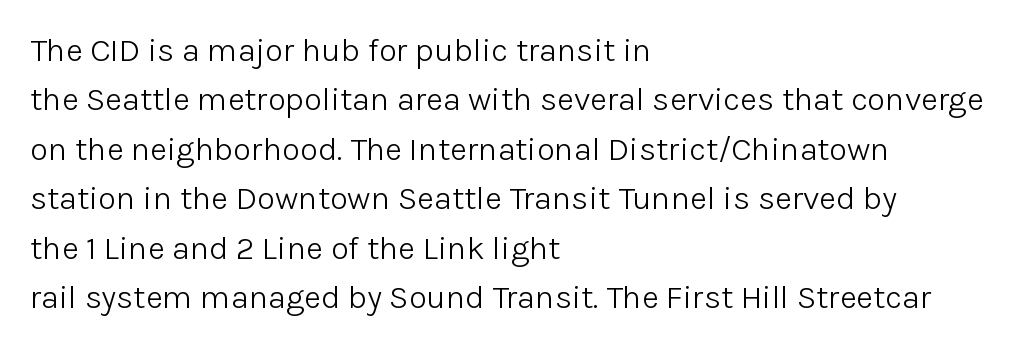
The image shows 33 px light sans-serif type, upright; set left-aligned, normal line spacing (1.5x), normal letter spacing, not underlined; low stroke contrast and a medium x-height.
